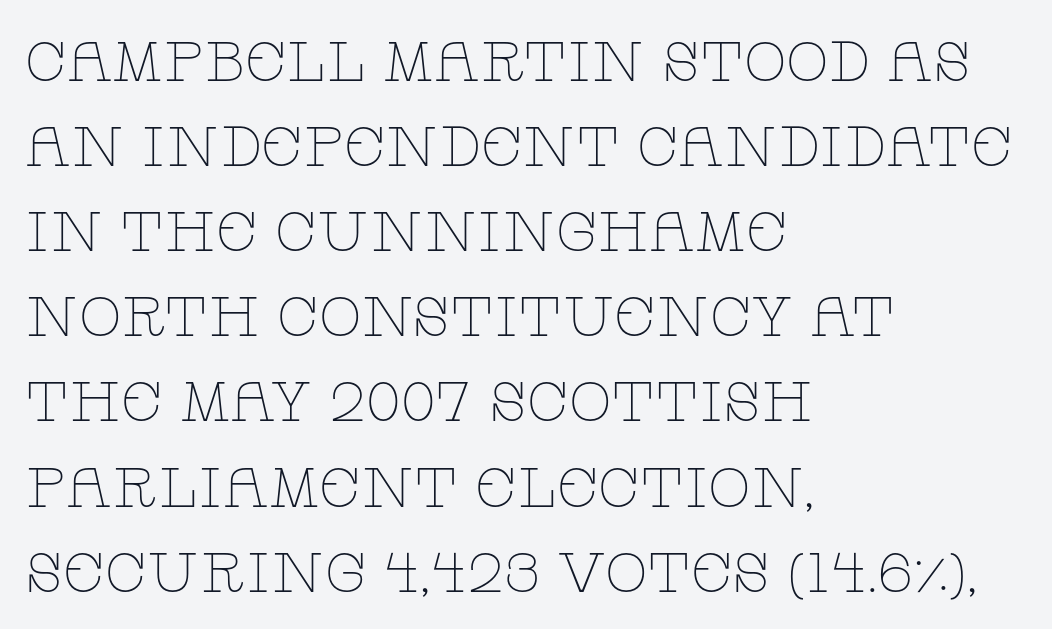
Q: Is the text bold? A: No.
Q: Is the text italic (slanted)? A: No, it is upright.
Q: Is the typeface a serif or a sans-serif typeface? A: Serif.
Q: Is the text underlined? A: No.
Q: How is the paragraph aligned? A: Left-aligned.
Q: Is the spacing between letters normal or unusually wide? A: Normal.
Q: Is the spacing between lines tight, normal or loose? A: Normal.
Q: Width (condensed, normal, or wide)? A: Wide.
Q: Stroke contrast? A: Low.
Q: x-height? A: Large.
Q: Monospaced? A: No.
